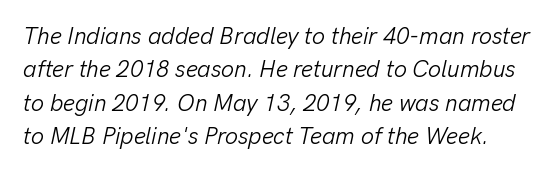
The image shows 23 px text type, italic (leaning right); set normal line spacing (1.45x), normal letter spacing, not underlined.
